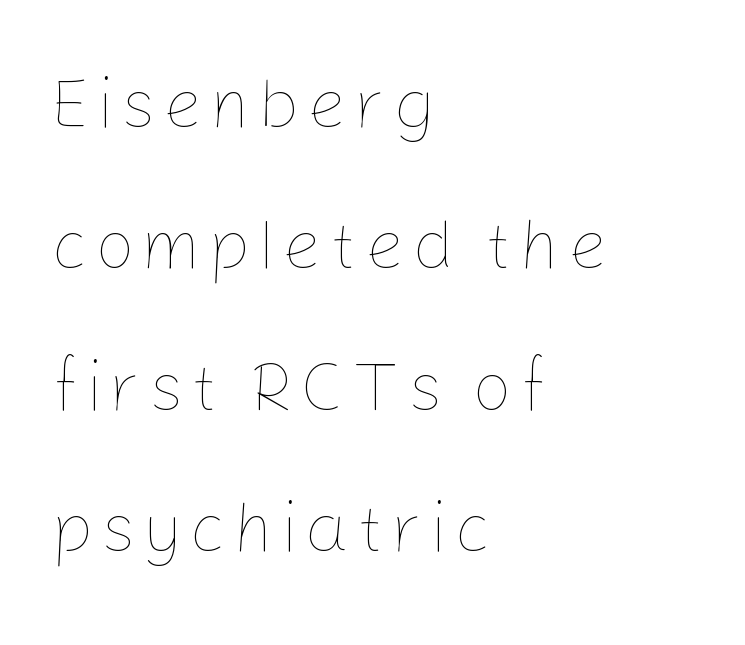
How would I describe the line gaps? Wide and relaxed. The passage is arranged the way most books set body copy — flush left. The typesetting does not lean heavy: it is not bold. Think of a printed novel: that variable character pitch is what you see here. The type sits square on the baseline with zero lean. Quick note: underline off.
